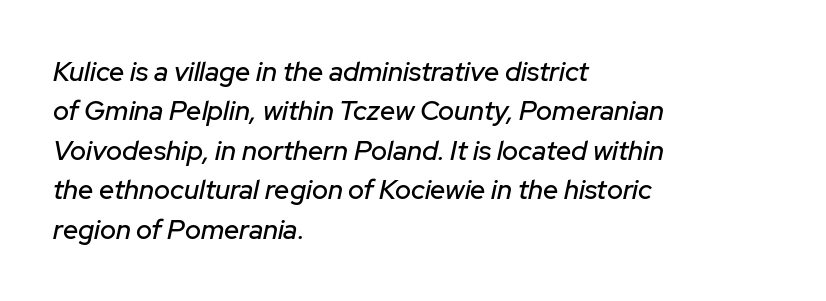
Q: Is the text italic (slanted)? A: Yes, it leans right by about 12 degrees.
Q: Is the text underlined? A: No.
Q: How is the paragraph aligned? A: Left-aligned.
Q: Is the spacing between letters normal or unusually wide? A: Normal.
Q: Is the spacing between lines tight, normal or loose? A: Normal.
